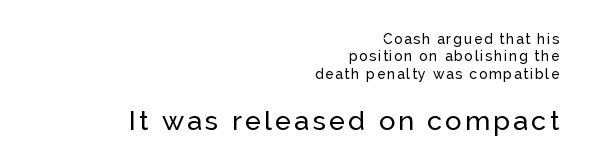
Q: Is the text italic (slanted)? A: No, it is upright.
Q: Is the text underlined? A: No.
Q: How is the paragraph aligned? A: Right-aligned.
Q: Which block of text is set in a larger size, the first (top) or the second (bottom)? A: The second (bottom) one.
